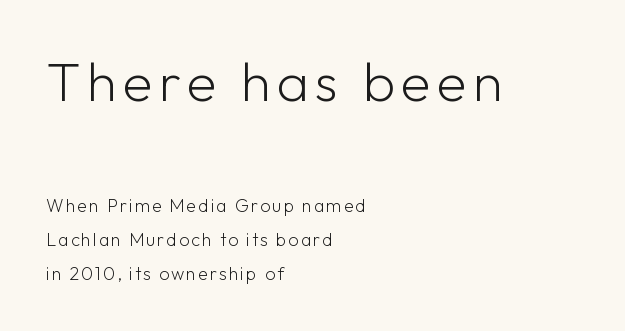
Q: Is the text bold? A: No.
Q: Is the text italic (slanted)? A: No, it is upright.
Q: Is the typeface a serif or a sans-serif typeface? A: Sans-serif.
Q: Is the text underlined? A: No.
Q: How is the paragraph aligned? A: Left-aligned.
Q: Which block of text is set in a larger size, the first (top) or the second (bottom)? A: The first (top) one.
Q: Width (condensed, normal, or wide)? A: Normal.
Q: Stroke contrast? A: Low.
Q: x-height? A: Medium.
Q: Monospaced? A: No.
